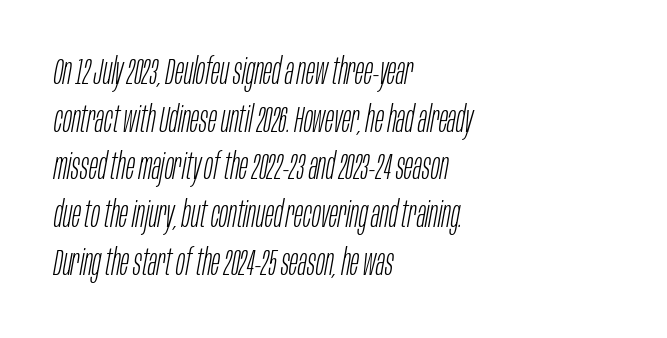
No extra tracking has been applied to these lines. Looks like regular typesetting: each glyph gets only the width it needs. Honestly, the row spacing looks completely unremarkable. This is oblique type, the kind used for emphasis or titles. Is the block centered? No — it sits flush against the left margin.
